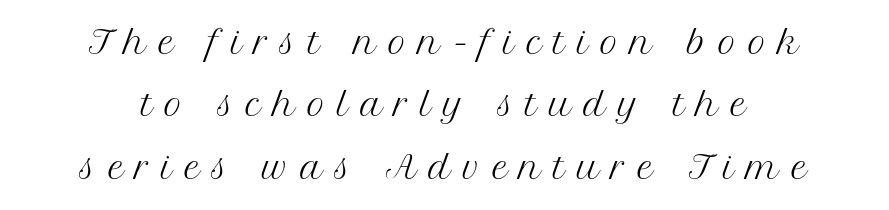
Unbolded letterforms with no extra heft. This rendering employs a face with finishing strokes, i.e., a serif. Letter spacing: wide. A typesetter would call this proportional, since set widths differ per character. The rendering positions every line midway between the sides.
